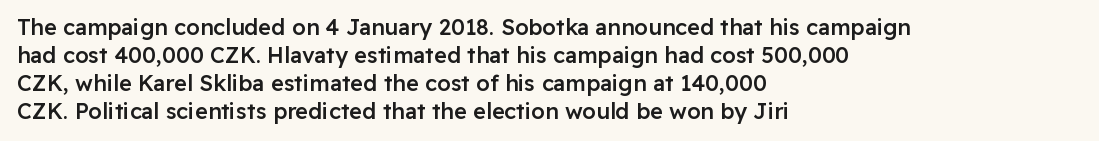
Regular leading. Is there any slant? The stems are plumb. You could call the tracking neutral — neither tight nor loose. A bare baseline throughout the passage.
